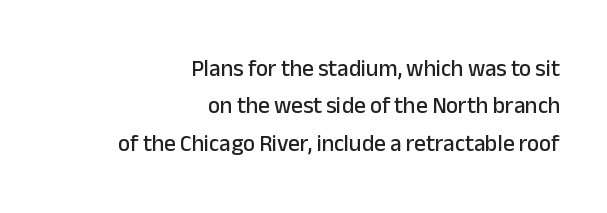
{"italic": "no", "underline": "no", "align": "right", "line_spacing": "normal", "line_spacing_ratio": 1.63, "letter_spacing": "normal", "letter_spacing_em": 0.0, "glyph_px": 23}
